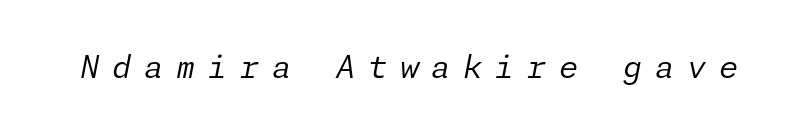
The image shows 31 px regular-weight type, italic (leaning right); set unusually wide letter spacing (+0.41 em), not underlined; low stroke contrast and a medium x-height.
